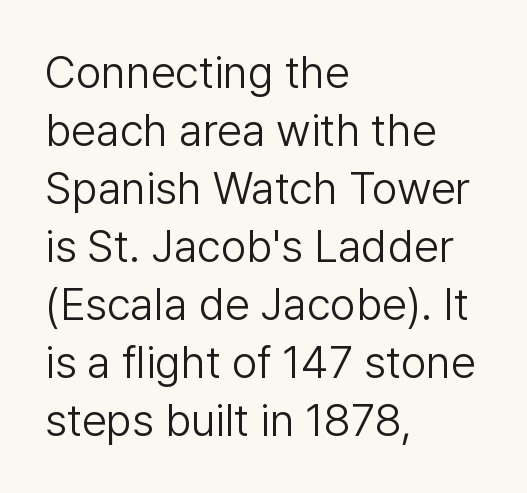
Upright lettering throughout. The face used here is a sans, in the tradition of grotesques and geometrics. A classic flush-left, rag-right setting is used for this passage. Heft: none added — not bold. The foot of each line stays bare and open. Character widths vary here, with narrow letters taking less room than wide ones.
